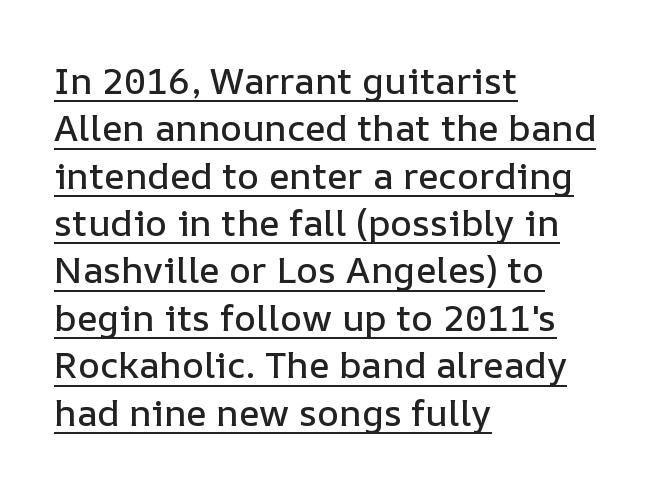
The image shows 37 px text type, upright; set left-aligned, normal line spacing (1.28x), normal letter spacing, underlined; low stroke contrast and a medium x-height.
